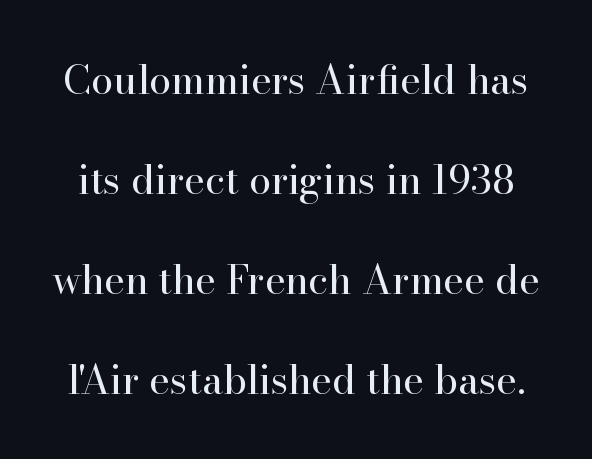
{"serif": "yes", "italic": "no", "bold": "no", "weight": "regular", "width": "normal", "stroke_contrast": "high", "x_height": "small", "monospaced": "no", "underline": "no", "line_spacing": "loose", "line_spacing_ratio": 2.5, "letter_spacing": "normal", "letter_spacing_em": 0.0, "glyph_px": 40}
